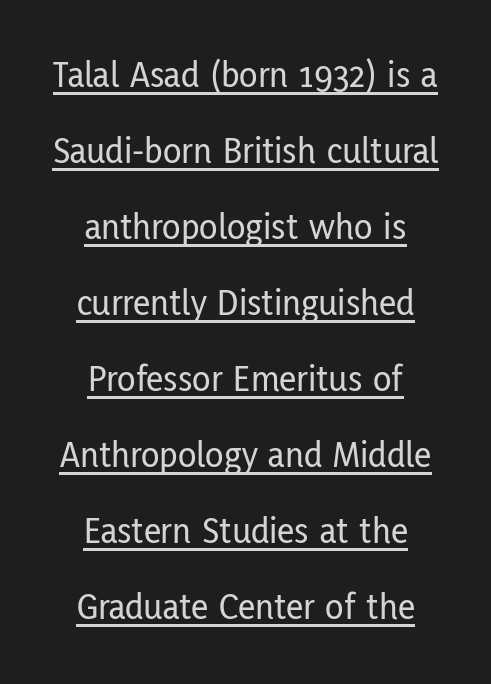
The image shows 38 px condensed sans-serif type, upright; set centered, loose line spacing (2.0x), normal letter spacing, underlined; low stroke contrast and a medium x-height.
